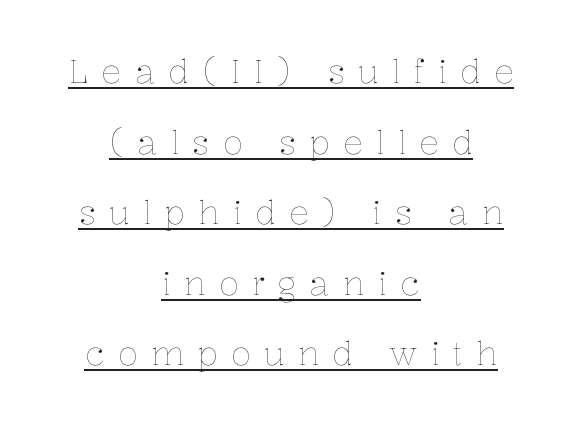
{"italic": "no", "bold": "no", "weight": "thin", "width": "normal", "stroke_contrast": "low", "x_height": "medium", "monospaced": "no", "underline": "yes", "align": "center", "line_spacing": "loose", "line_spacing_ratio": 2.14, "letter_spacing": "wide", "letter_spacing_em": 0.4, "glyph_px": 33}
